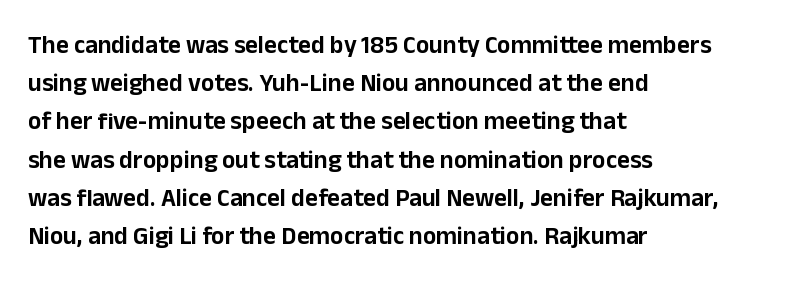
Descenders hang freely into open space. Teacher's note: observe the even left margin — that is flush-left alignment. The vertical gap from one line to the next is medium. If you drew a line through each stem, it would be perfectly vertical. The letters sit at their default tracking, neither squeezed nor spread.
